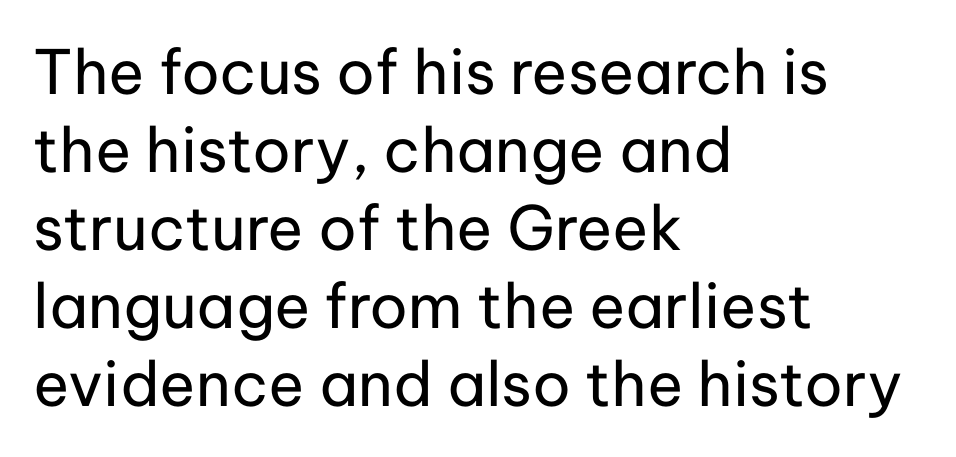
Q: Is the text bold? A: No.
Q: Is the text italic (slanted)? A: No, it is upright.
Q: Is the typeface a serif or a sans-serif typeface? A: Sans-serif.
Q: Is the text underlined? A: No.
Q: How is the paragraph aligned? A: Left-aligned.
Q: Is the spacing between letters normal or unusually wide? A: Normal.
Q: Is the spacing between lines tight, normal or loose? A: Normal.
Q: Width (condensed, normal, or wide)? A: Normal.
Q: Stroke contrast? A: Low.
Q: x-height? A: Medium.
Q: Monospaced? A: No.
